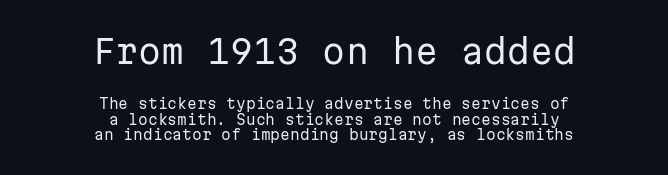
The image shows 33 px regular-weight sans-serif type, upright, monospaced; set centered, tight line spacing (1.13x), normal letter spacing, not underlined; the first (top) block is 2.36x larger; low stroke contrast and a medium x-height.
